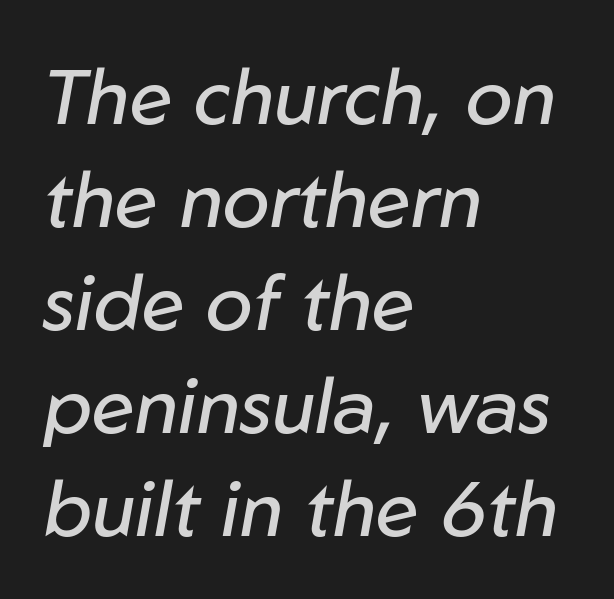
Looks like regular typesetting: each glyph gets only the width it needs. Letter spacing: default. Horizontal bands of white between lines are of average thickness. If you drew a line through each stem, it would be angled. A classic flush-left, rag-right setting is used for this passage. The strip under each line holds only bare page.
